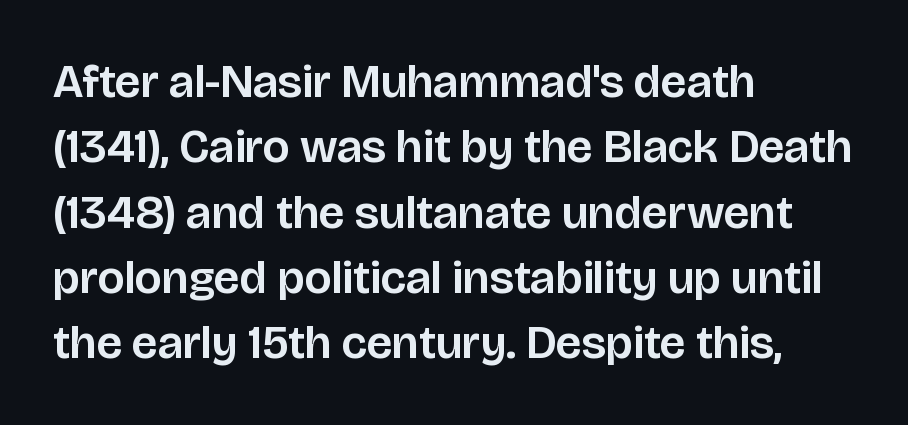
The image shows 47 px sans-serif type, upright; set left-aligned, normal line spacing (1.39x), normal letter spacing, not underlined; low stroke contrast and a large x-height.
